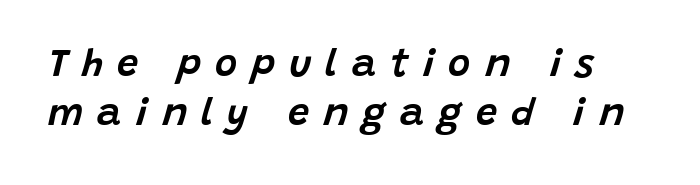
{"italic": "yes", "lean": "right", "slant_degrees": 15, "width": "normal", "stroke_contrast": "low", "x_height": "large", "monospaced": "no", "underline": "no", "line_spacing": "normal", "line_spacing_ratio": 1.29, "letter_spacing": "wide", "letter_spacing_em": 0.37, "glyph_px": 38}
